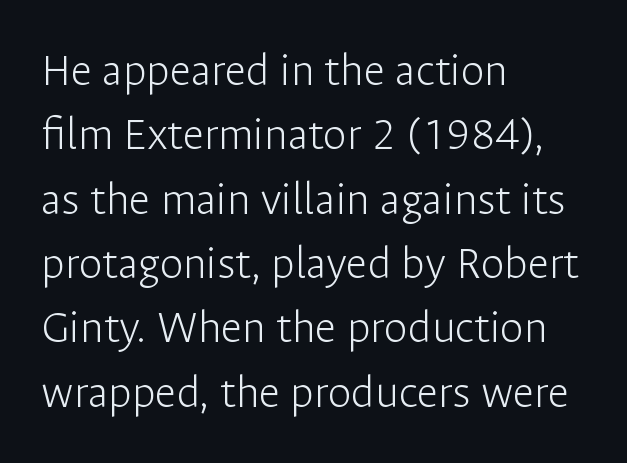
The image shows 48 px light sans-serif type, upright; set left-aligned, normal line spacing (1.34x), normal letter spacing, not underlined; low stroke contrast and a medium x-height.
